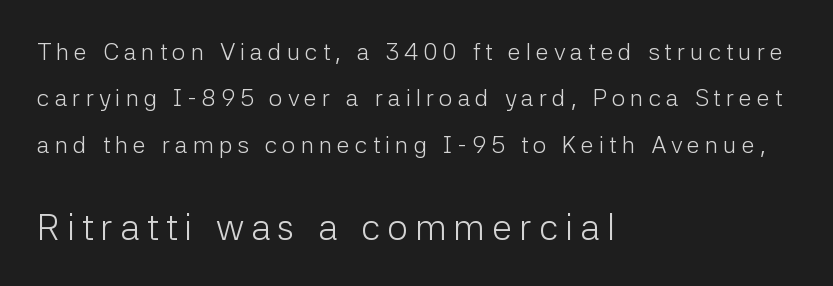
{"serif": "no", "italic": "no", "bold": "no", "weight": "light", "width": "normal", "stroke_contrast": "low", "x_height": "medium", "monospaced": "no", "underline": "no", "align": "left", "line_spacing": "loose", "line_spacing_ratio": 1.93, "letter_spacing": "wide", "letter_spacing_em": 0.2, "larger_block": "second", "size_ratio": 1.5, "glyph_px": 36}
